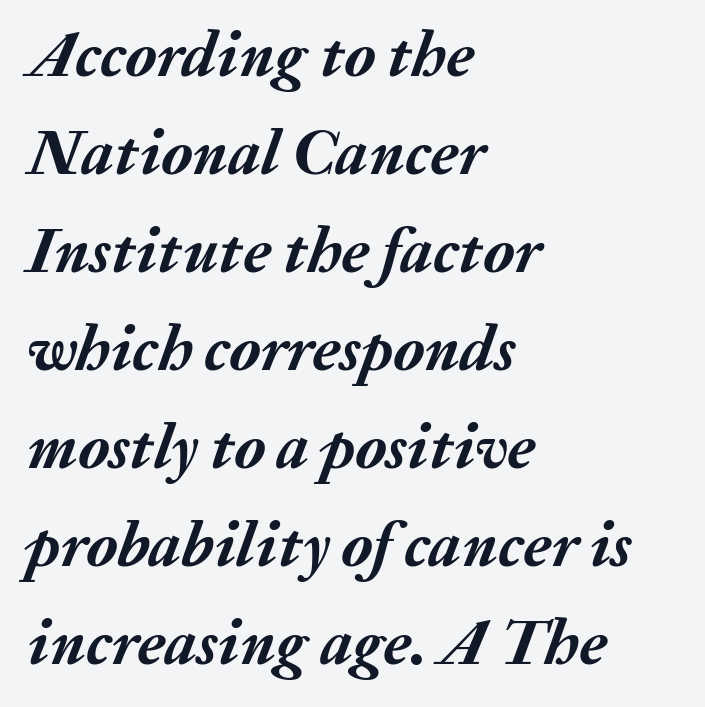
Q: Is the text bold? A: Yes.
Q: Is the text italic (slanted)? A: Yes, it leans right by about 20 degrees.
Q: Is the text underlined? A: No.
Q: How is the paragraph aligned? A: Left-aligned.
Q: Is the spacing between letters normal or unusually wide? A: Normal.
Q: Is the spacing between lines tight, normal or loose? A: Normal.
Q: Width (condensed, normal, or wide)? A: Normal.
Q: Stroke contrast? A: Medium.
Q: x-height? A: Medium.
Q: Monospaced? A: No.
